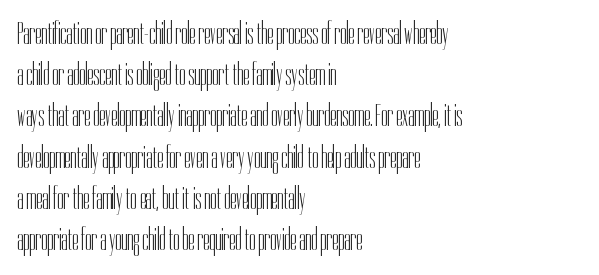
The image shows 31 px light, condensed sans-serif type, upright; set left-aligned, normal line spacing (1.33x), normal letter spacing, not underlined; low stroke contrast and a medium x-height.
